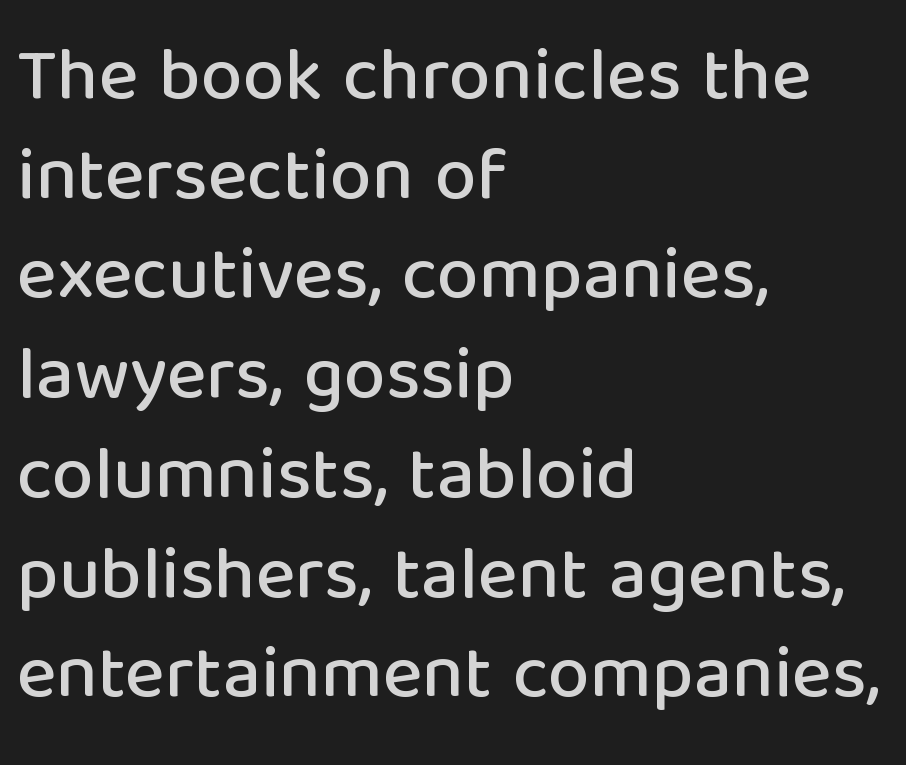
{"serif": "no", "italic": "no", "width": "normal", "stroke_contrast": "low", "x_height": "medium", "monospaced": "no", "underline": "no", "align": "left", "line_spacing": "normal", "line_spacing_ratio": 1.33, "letter_spacing": "normal", "letter_spacing_em": 0.0, "glyph_px": 75}
